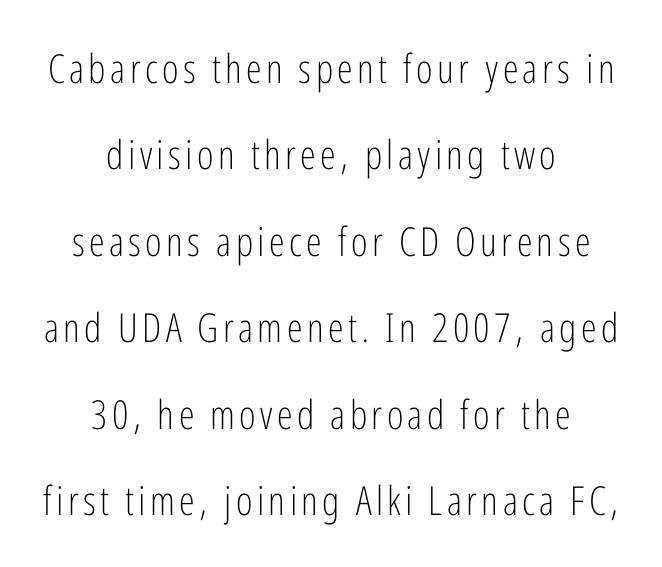
The image shows 40 px light, condensed sans-serif type, upright; set centered, loose line spacing (2.16x), not underlined; low stroke contrast and a medium x-height.
